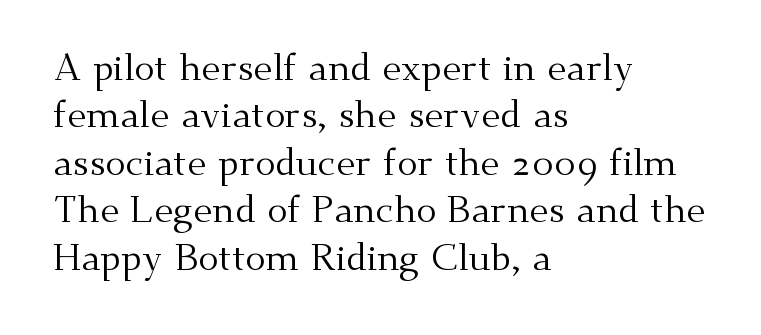
How would I describe the line gaps? Plain and ordinary. Each row of text sits above clean, open space. In terms of letterspacing, this is plain default setting. Stroke thickness stays within the range of a standard reading face or lighter. Spacing verdict: proportional, widths tailored to each character. To sum up the face: it has serifs.
